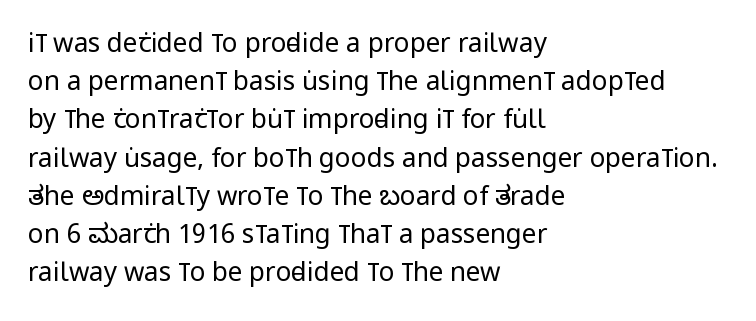
The vertical gap from one line to the next is medium. Quick note: underline off. The characters are drawn with everyday or finer stroke widths. A typesetter would mark this as roman, not italic. Caption: multi-line text, flush left, ragged right.
